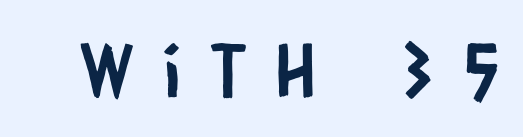
To sum up the face: it is a sans, with no serifs. Underline: absent. The face used here is rendered with a markedly widened letterfit. You could not count columns in this text — the font is proportionally spaced.
